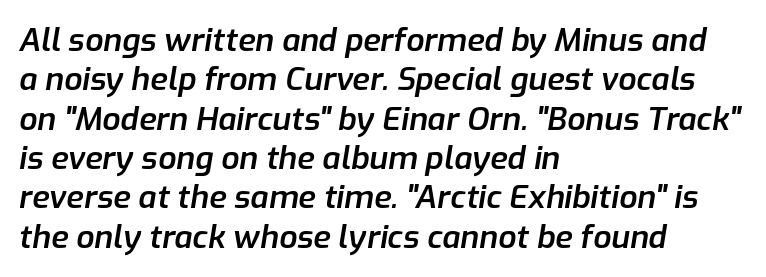
The words here are not underlined. How heavy is the stroke? Medium-heavy — a semibold, shy of bold. The line texture is even and compact thanks to regular tracking. Think of a printed novel: that variable character pitch is what you see here. The face used here has a pronounced slope to its letters.
